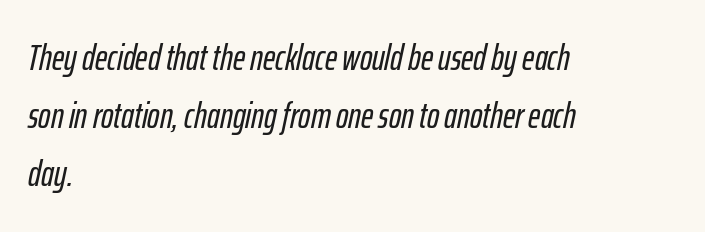
{"italic": "yes", "lean": "right", "slant_degrees": 12, "width": "condensed", "stroke_contrast": "low", "x_height": "medium", "monospaced": "no", "underline": "no", "align": "left", "line_spacing": "normal", "line_spacing_ratio": 1.57, "letter_spacing": "normal", "letter_spacing_em": 0.0, "glyph_px": 37}
